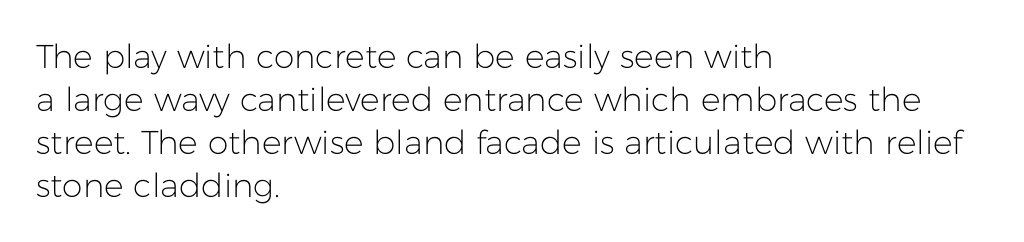
Quick note: not italic, upright. The passage shown stacks its lines at a standard gap. A classic flush-left, rag-right setting is used for this passage. Caption: standard tracking, unaltered. The typeface chosen for these lines omits serifs. Weight: not bold — regular or lighter.
